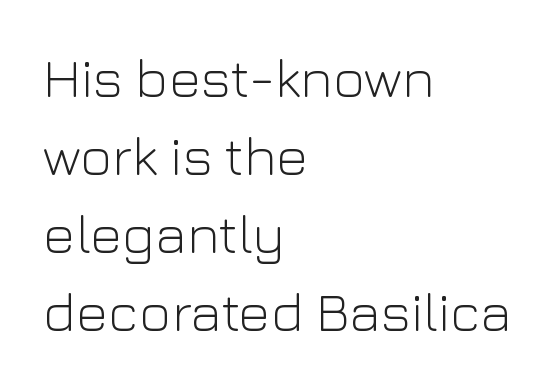
A typesetter would mark this as roman, not italic. This rendering leaves character spacing at its baseline value. The block of text has a typical density, with ordinary space between rows. The strip under each line holds only bare page. What kind of face is this? One without serifs — a sans.
